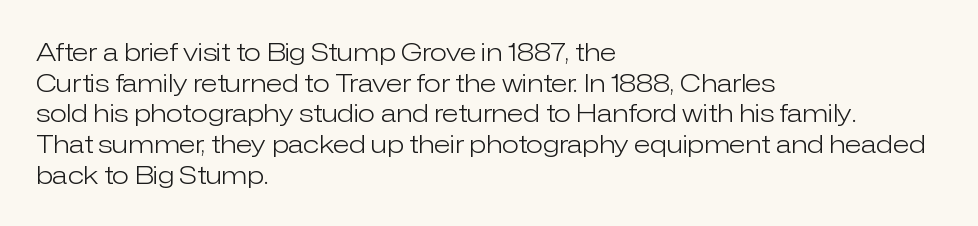
The image shows 25 px text type, upright; set left-aligned, line spacing 1.23x, normal letter spacing, not underlined.
